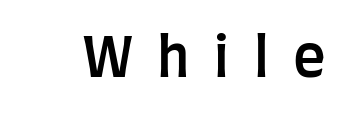
The image shows 55 px semibold, condensed sans-serif type, upright; set unusually wide letter spacing (+0.45 em), not underlined; low stroke contrast and a large x-height.
